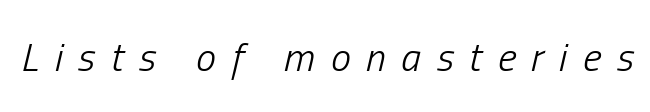
Q: Is the text bold? A: No.
Q: Is the text italic (slanted)? A: Yes, it leans right by about 13 degrees.
Q: Is the text underlined? A: No.
Q: Is the spacing between letters normal or unusually wide? A: Unusually wide.
Q: Width (condensed, normal, or wide)? A: Condensed.
Q: Stroke contrast? A: Low.
Q: x-height? A: Medium.
Q: Monospaced? A: No.
